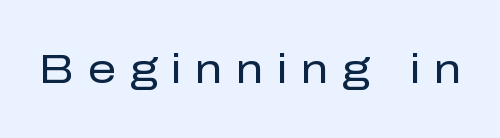
Letter spacing: wide. A typesetter would label this face a sans. This is the regular roman posture of the typeface. Descenders are the only things crossing below the line. No chunkiness to these letters — they're not bold.
